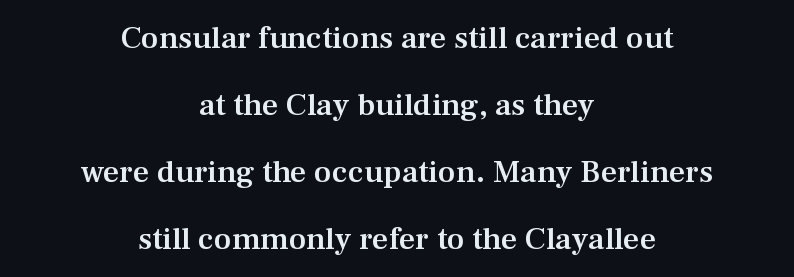
{"serif": "yes", "italic": "no", "bold": "semi", "weight": "semibold", "width": "normal", "stroke_contrast": "medium", "x_height": "medium", "monospaced": "no", "underline": "no", "align": "center", "line_spacing": "loose", "line_spacing_ratio": 2.09, "letter_spacing": "normal", "letter_spacing_em": 0.0, "glyph_px": 32}
